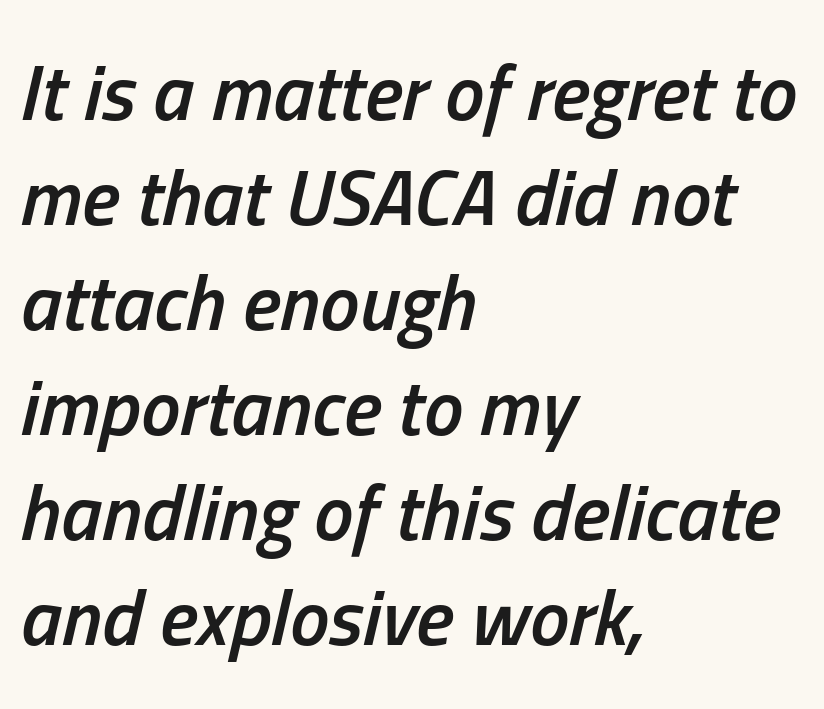
{"italic": "yes", "lean": "right", "slant_degrees": 13, "bold": "semi", "weight": "semibold", "width": "condensed", "stroke_contrast": "low", "x_height": "medium", "monospaced": "no", "underline": "no", "align": "left", "line_spacing": "normal", "line_spacing_ratio": 1.33, "letter_spacing": "normal", "letter_spacing_em": 0.0, "glyph_px": 79}
